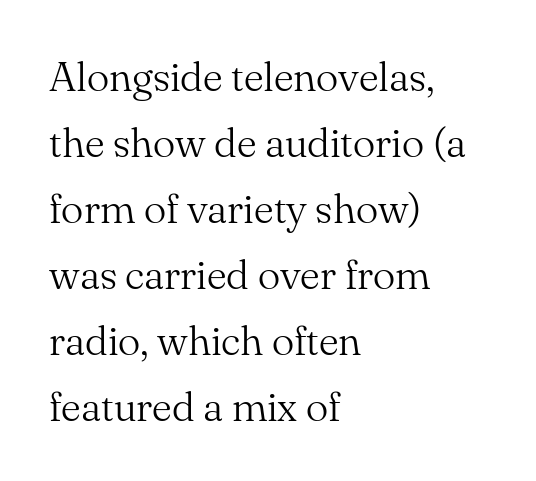
Q: Is the text bold? A: No.
Q: Is the text italic (slanted)? A: No, it is upright.
Q: Is the typeface a serif or a sans-serif typeface? A: Serif.
Q: Is the text underlined? A: No.
Q: How is the paragraph aligned? A: Left-aligned.
Q: Is the spacing between letters normal or unusually wide? A: Normal.
Q: Is the spacing between lines tight, normal or loose? A: Normal.
Q: Width (condensed, normal, or wide)? A: Normal.
Q: Stroke contrast? A: Medium.
Q: x-height? A: Small.
Q: Monospaced? A: No.
